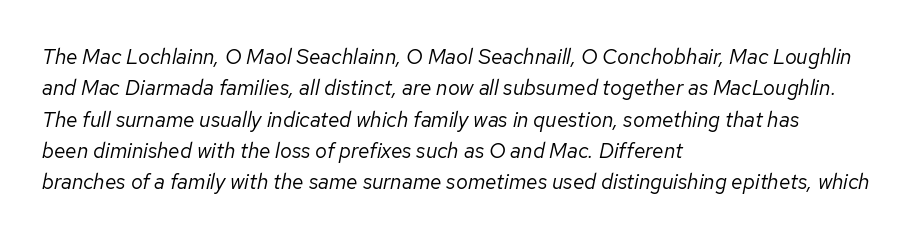
Q: Is the text bold? A: No.
Q: Is the text italic (slanted)? A: Yes, it leans right by about 12 degrees.
Q: Is the text underlined? A: No.
Q: How is the paragraph aligned? A: Left-aligned.
Q: Is the spacing between letters normal or unusually wide? A: Normal.
Q: Is the spacing between lines tight, normal or loose? A: Normal.
